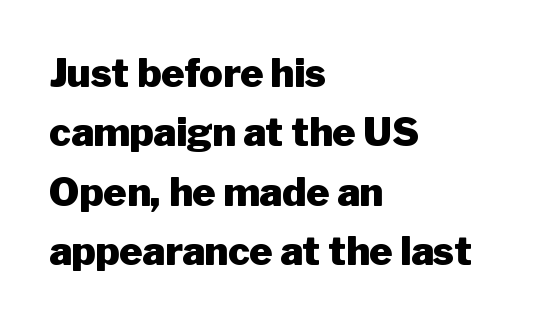
Q: Is the text bold? A: Yes.
Q: Is the text italic (slanted)? A: No, it is upright.
Q: Is the typeface a serif or a sans-serif typeface? A: Sans-serif.
Q: Is the text underlined? A: No.
Q: How is the paragraph aligned? A: Left-aligned.
Q: Is the spacing between letters normal or unusually wide? A: Normal.
Q: Is the spacing between lines tight, normal or loose? A: Normal.
Q: Width (condensed, normal, or wide)? A: Normal.
Q: Stroke contrast? A: Low.
Q: x-height? A: Medium.
Q: Monospaced? A: No.
